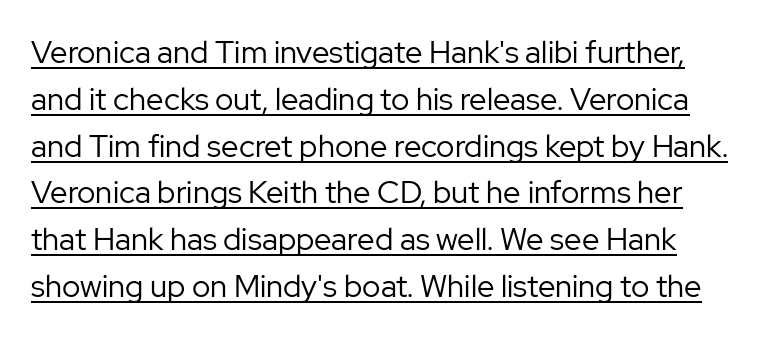
{"serif": "no", "italic": "no", "bold": "no", "weight": "regular", "width": "normal", "stroke_contrast": "low", "x_height": "medium", "monospaced": "no", "underline": "yes", "line_spacing": "normal", "line_spacing_ratio": 1.51, "letter_spacing": "normal", "letter_spacing_em": 0.0, "glyph_px": 31}
